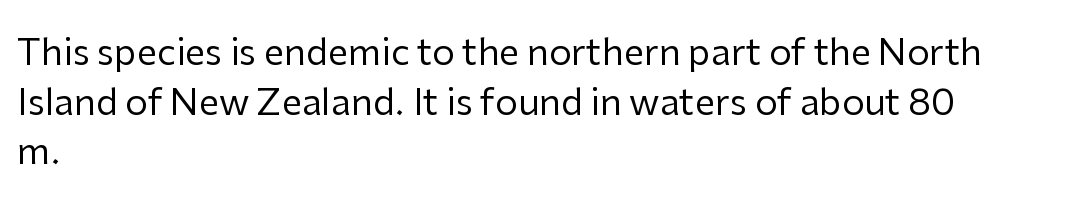
Q: Is the text bold? A: No.
Q: Is the text italic (slanted)? A: No, it is upright.
Q: Is the typeface a serif or a sans-serif typeface? A: Sans-serif.
Q: Is the text underlined? A: No.
Q: How is the paragraph aligned? A: Left-aligned.
Q: Is the spacing between letters normal or unusually wide? A: Normal.
Q: Is the spacing between lines tight, normal or loose? A: Normal.
Q: Width (condensed, normal, or wide)? A: Normal.
Q: Stroke contrast? A: Low.
Q: x-height? A: Medium.
Q: Monospaced? A: No.
